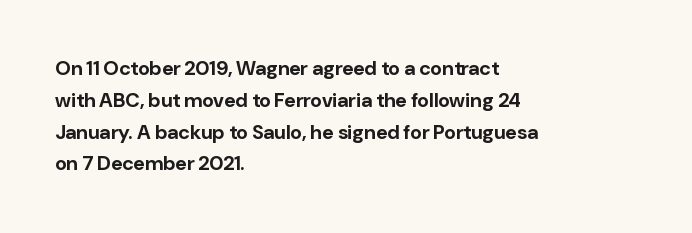
{"italic": "no", "bold": "yes", "underline": "no", "align": "left", "line_spacing": "normal", "line_spacing_ratio": 1.59, "letter_spacing": "normal", "letter_spacing_em": 0.0, "glyph_px": 20}
